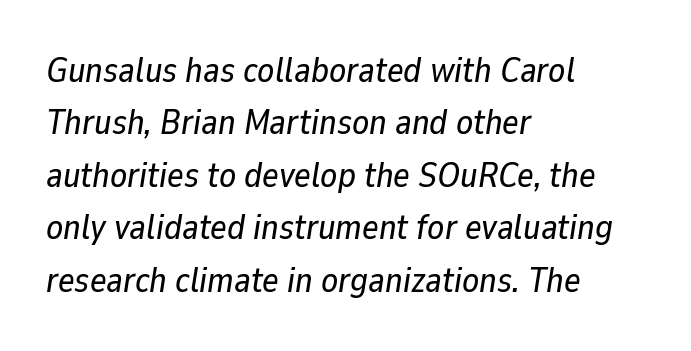
Q: Is the text italic (slanted)? A: Yes, it leans right by about 9 degrees.
Q: Is the text underlined? A: No.
Q: How is the paragraph aligned? A: Left-aligned.
Q: Is the spacing between letters normal or unusually wide? A: Normal.
Q: Is the spacing between lines tight, normal or loose? A: Normal.
Q: Width (condensed, normal, or wide)? A: Normal.
Q: Stroke contrast? A: Low.
Q: x-height? A: Medium.
Q: Monospaced? A: No.
